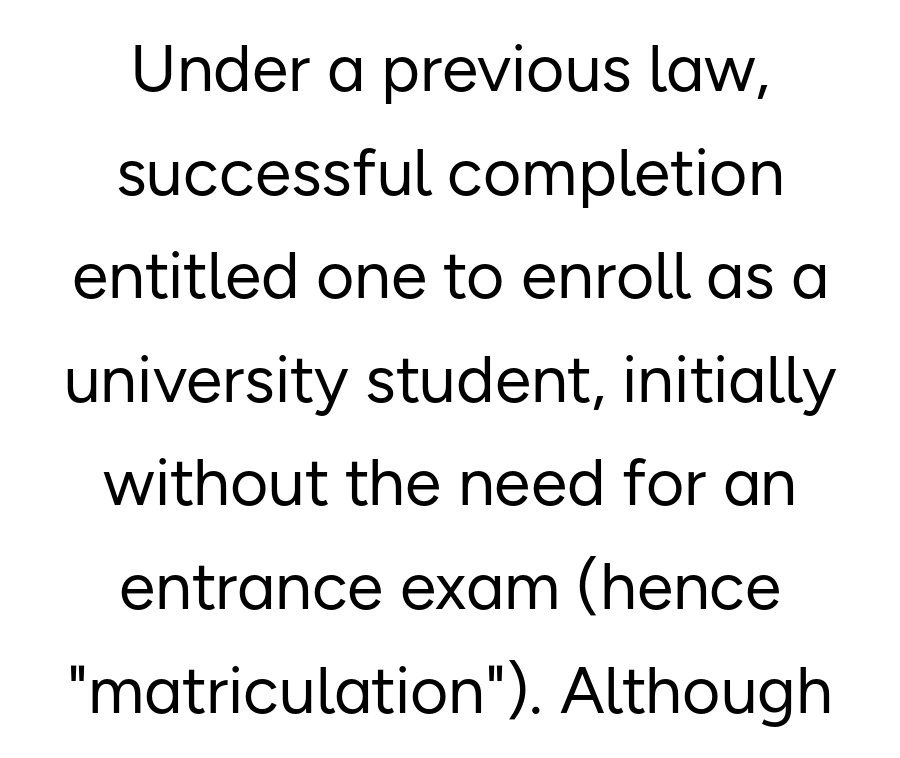
A bare baseline throughout the passage. The rag falls on both sides of this text block equally. Vertical spacing — default. The letters stand straight up with perfectly vertical stems. Character widths vary here, with narrow letters taking less room than wide ones. A sans-serif font was chosen for this passage.
